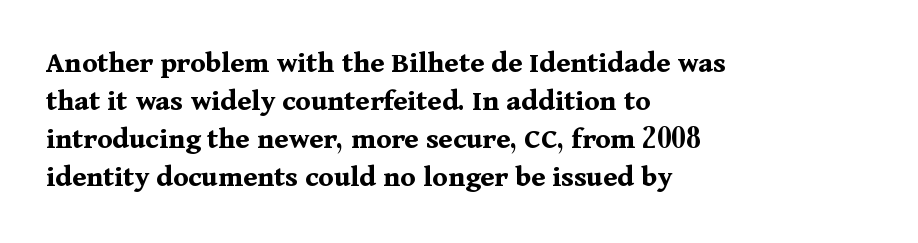
The image shows 31 px bold serif type, upright; set left-aligned, line spacing 1.23x, normal letter spacing, not underlined; medium stroke contrast and a medium x-height.
